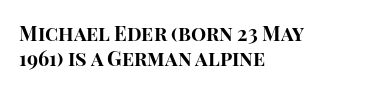
The image shows 20 px bold type, upright; set left-aligned, normal line spacing (1.26x), normal letter spacing, not underlined.
